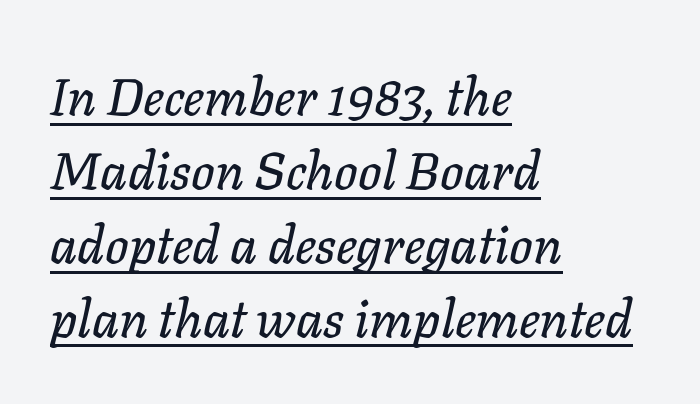
The image shows 52 px text type, italic (leaning right); set left-aligned, normal line spacing (1.42x), normal letter spacing, underlined; low stroke contrast and a medium x-height.
